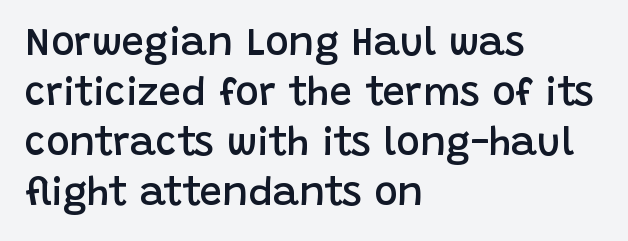
The image shows 40 px semibold sans-serif type, upright; set left-aligned, normal line spacing (1.25x), normal letter spacing, not underlined; low stroke contrast and a large x-height.
